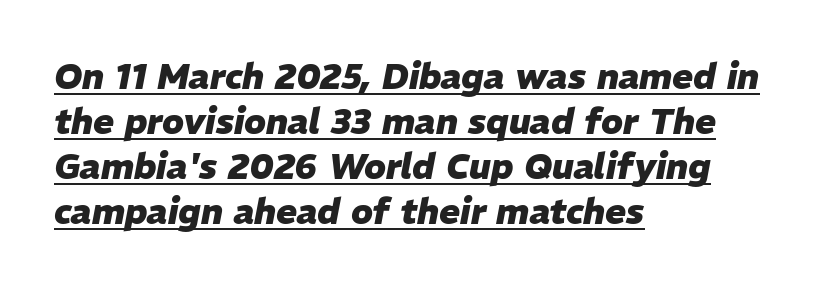
Q: Is the text bold? A: Yes.
Q: Is the text italic (slanted)? A: Yes, it leans right by about 11 degrees.
Q: Is the text underlined? A: Yes.
Q: How is the paragraph aligned? A: Left-aligned.
Q: Is the spacing between letters normal or unusually wide? A: Normal.
Q: Is the spacing between lines tight, normal or loose? A: Normal.
Q: Width (condensed, normal, or wide)? A: Normal.
Q: Stroke contrast? A: Low.
Q: x-height? A: Medium.
Q: Monospaced? A: No.
